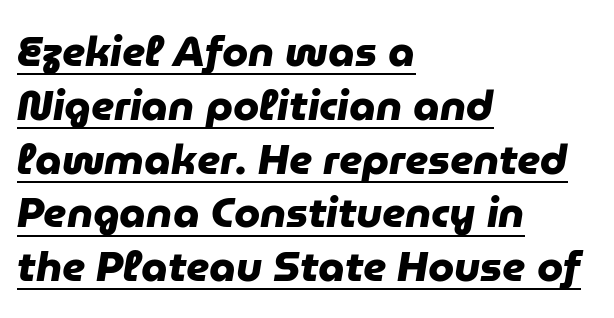
Q: Is the text bold? A: Yes.
Q: Is the typeface a serif or a sans-serif typeface? A: Sans-serif.
Q: Is the text underlined? A: Yes.
Q: How is the paragraph aligned? A: Left-aligned.
Q: Is the spacing between letters normal or unusually wide? A: Normal.
Q: Is the spacing between lines tight, normal or loose? A: Normal.
Q: Width (condensed, normal, or wide)? A: Normal.
Q: Stroke contrast? A: Low.
Q: x-height? A: Medium.
Q: Monospaced? A: No.
